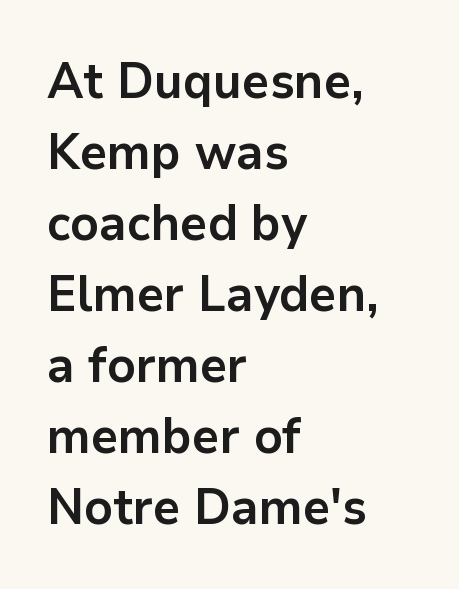
Q: Is the text bold? A: Yes.
Q: Is the text italic (slanted)? A: No, it is upright.
Q: Is the typeface a serif or a sans-serif typeface? A: Sans-serif.
Q: Is the text underlined? A: No.
Q: How is the paragraph aligned? A: Left-aligned.
Q: Is the spacing between letters normal or unusually wide? A: Normal.
Q: Is the spacing between lines tight, normal or loose? A: Normal.
Q: Width (condensed, normal, or wide)? A: Normal.
Q: Stroke contrast? A: Low.
Q: x-height? A: Medium.
Q: Monospaced? A: No.
